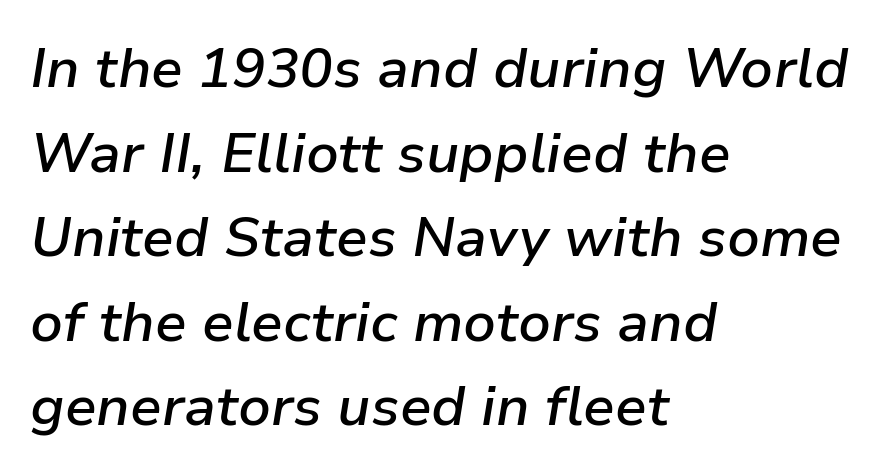
Where is the straight margin? On the left. Lines of text with bare space underneath. Does extra space separate the letters? No, they use regular spacing. Do the characters align in a grid? No, the font is proportional. A somewhat darkened texture: the type is semibold rather than bold.
